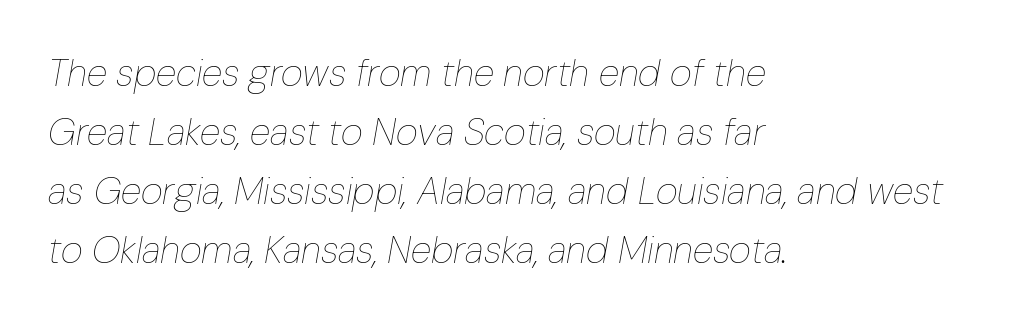
{"italic": "yes", "lean": "right", "slant_degrees": 10, "bold": "no", "weight": "thin", "width": "condensed", "stroke_contrast": "low", "x_height": "medium", "monospaced": "no", "underline": "no", "align": "left", "line_spacing": "normal", "line_spacing_ratio": 1.55, "letter_spacing": "normal", "letter_spacing_em": 0.0, "glyph_px": 38}
